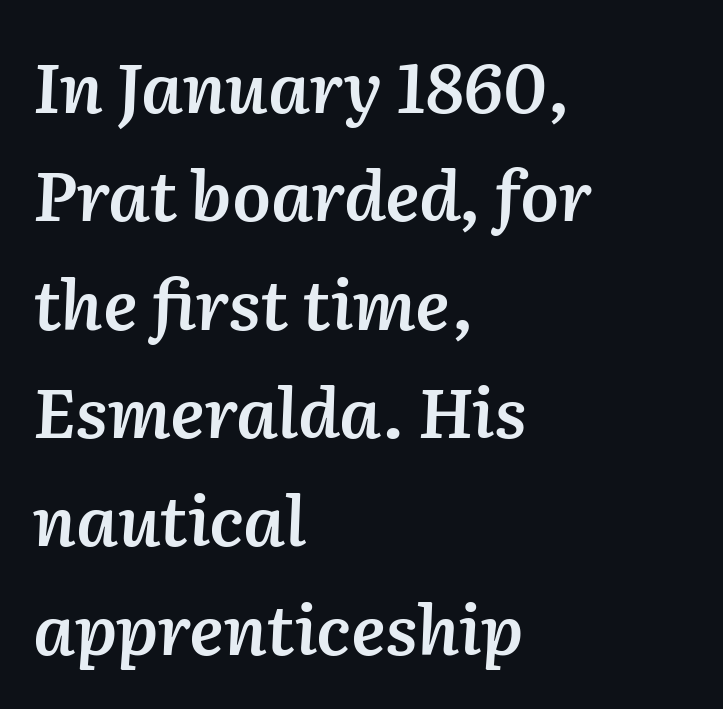
{"italic": "yes", "lean": "right", "slant_degrees": 2, "bold": "semi", "weight": "semibold", "width": "normal", "stroke_contrast": "medium", "x_height": "medium", "monospaced": "no", "underline": "no", "align": "left", "line_spacing": "normal", "line_spacing_ratio": 1.57, "letter_spacing": "normal", "letter_spacing_em": 0.0, "glyph_px": 69}
